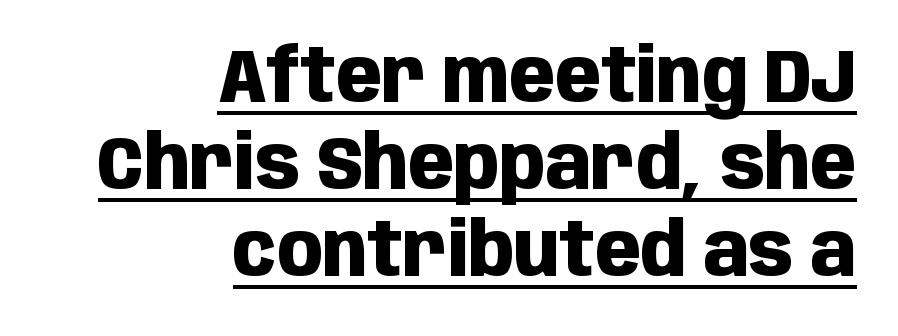
{"serif": "no", "italic": "no", "bold": "yes", "weight": "heavy", "width": "condensed", "stroke_contrast": "low", "x_height": "large", "monospaced": "no", "underline": "yes", "align": "right", "line_spacing_ratio": 1.16, "letter_spacing": "normal", "letter_spacing_em": 0.0, "glyph_px": 75}
